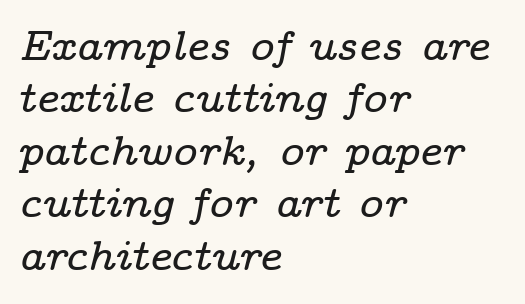
The image shows 42 px wide serif type, italic (leaning right); set left-aligned, normal line spacing (1.25x), normal letter spacing, not underlined; low stroke contrast and a medium x-height.
